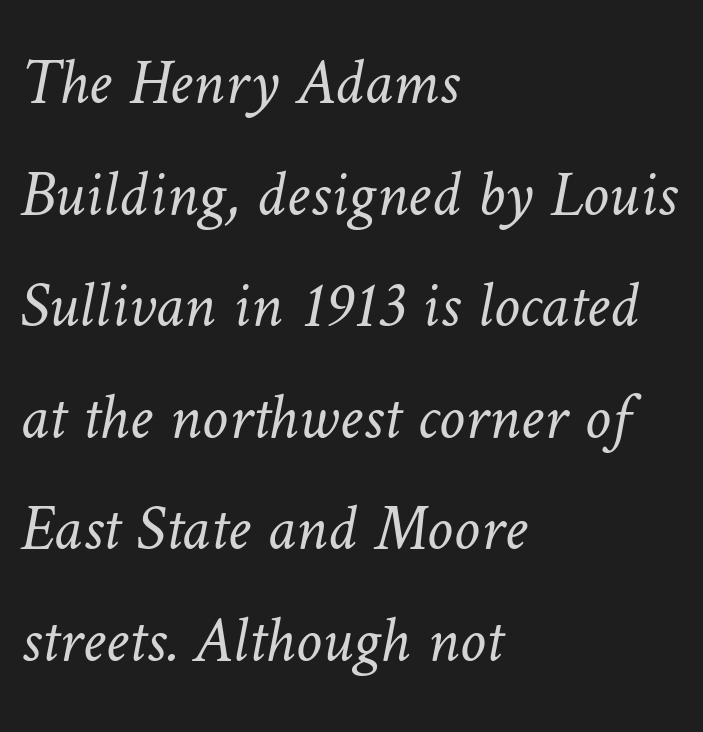
{"bold": "no", "weight": "light", "width": "normal", "stroke_contrast": "low", "x_height": "medium", "monospaced": "no", "underline": "no", "align": "left", "line_spacing": "normal", "line_spacing_ratio": 1.69, "letter_spacing": "normal", "letter_spacing_em": 0.0, "glyph_px": 66}
